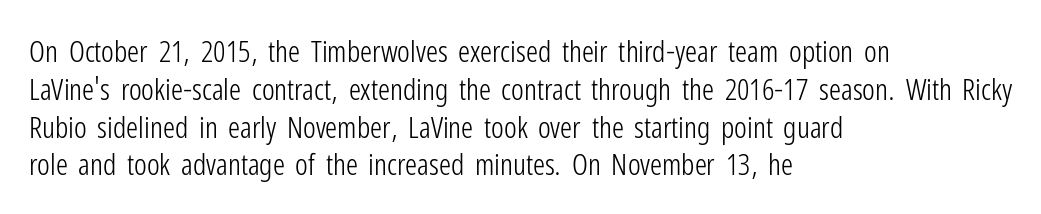
The image shows 30 px light, condensed sans-serif type, upright; set left-aligned, normal line spacing (1.26x), normal letter spacing, not underlined; low stroke contrast and a medium x-height.
